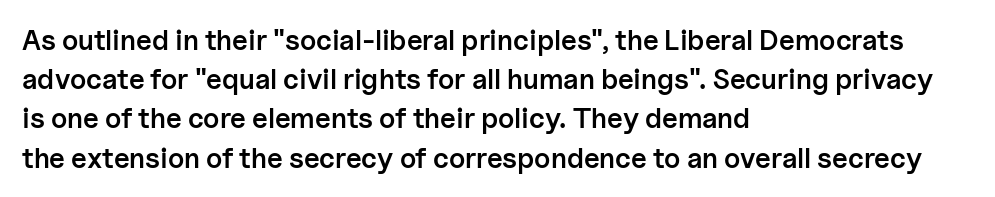
{"serif": "no", "italic": "no", "bold": "semi", "weight": "semibold", "width": "normal", "stroke_contrast": "low", "x_height": "medium", "monospaced": "no", "underline": "no", "align": "left", "line_spacing": "normal", "line_spacing_ratio": 1.4, "letter_spacing": "normal", "letter_spacing_em": 0.0, "glyph_px": 28}
